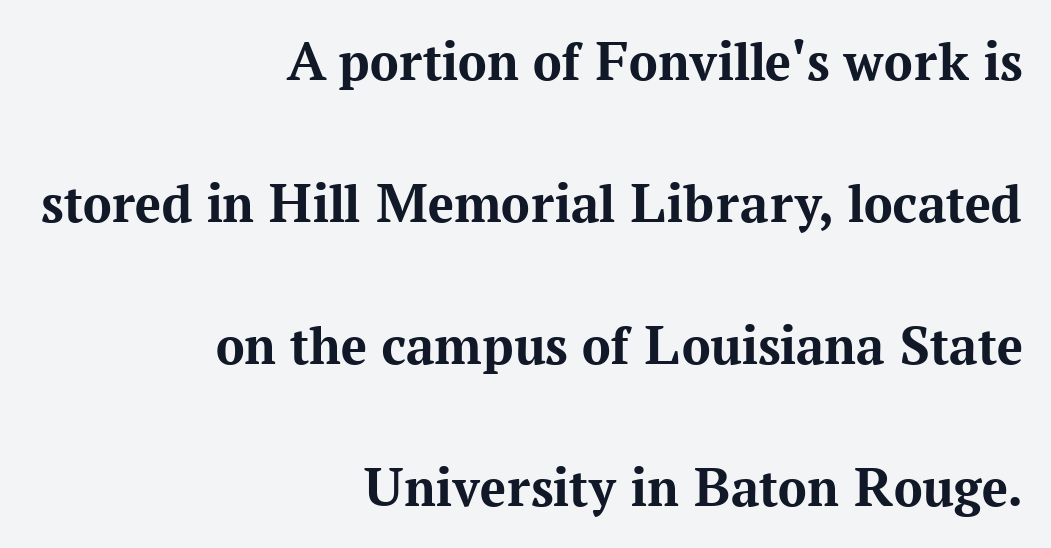
The image shows 57 px bold serif type, upright; set right-aligned, loose line spacing (2.49x), normal letter spacing, not underlined; medium stroke contrast and a medium x-height.
